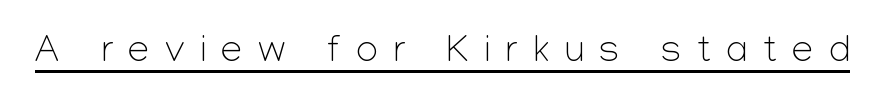
{"serif": "no", "italic": "no", "bold": "no", "weight": "light", "width": "normal", "stroke_contrast": "low", "x_height": "medium", "monospaced": "no", "underline": "yes", "letter_spacing": "wide", "letter_spacing_em": 0.41, "glyph_px": 38}
